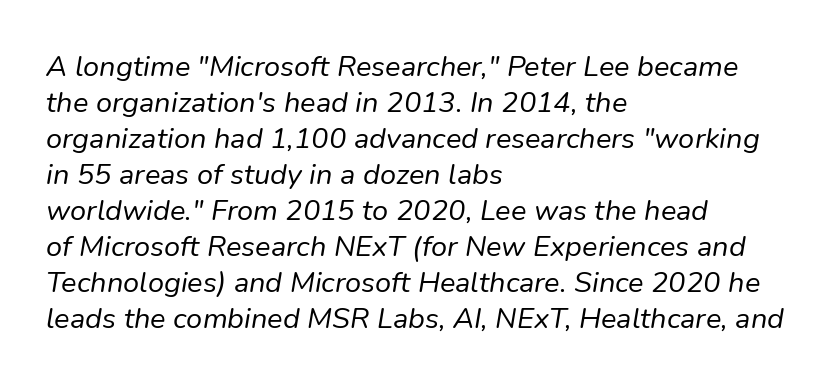
Think standard paragraph weight, or any step lighter than that. Short and long lines alike share a common starting point at left. Does the lettering tilt? It does — this is italic. Here the designer chose a conventional face with non-uniform glyph widths.
